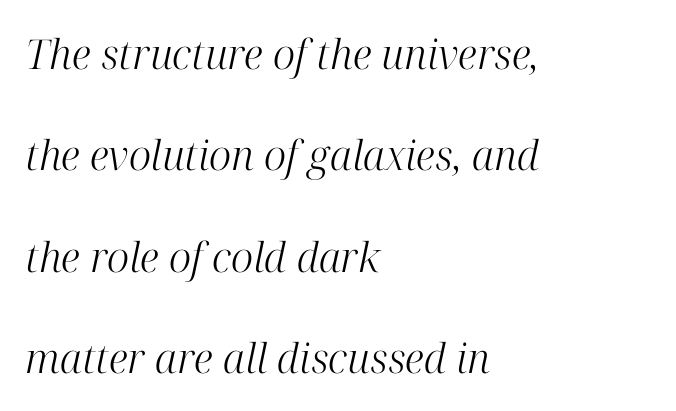
Q: Is the text bold? A: No.
Q: Is the text italic (slanted)? A: Yes, it leans right by about 12 degrees.
Q: Is the typeface a serif or a sans-serif typeface? A: Serif.
Q: Is the text underlined? A: No.
Q: How is the paragraph aligned? A: Left-aligned.
Q: Is the spacing between letters normal or unusually wide? A: Normal.
Q: Is the spacing between lines tight, normal or loose? A: Loose.
Q: Width (condensed, normal, or wide)? A: Normal.
Q: Stroke contrast? A: High.
Q: x-height? A: Medium.
Q: Monospaced? A: No.
